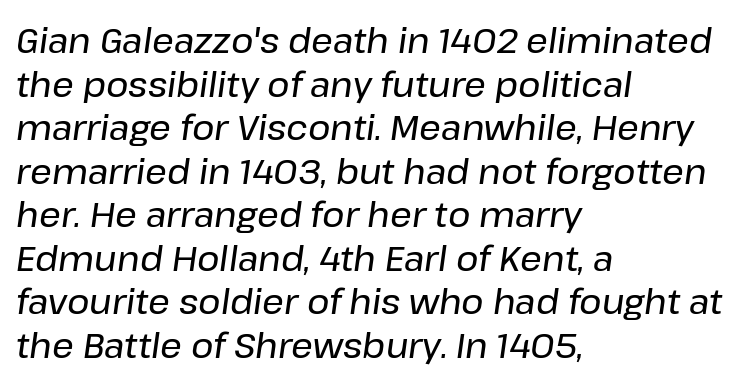
{"italic": "yes", "lean": "right", "slant_degrees": 8, "width": "normal", "stroke_contrast": "low", "x_height": "medium", "monospaced": "no", "underline": "no", "align": "left", "line_spacing": "normal", "line_spacing_ratio": 1.28, "letter_spacing": "normal", "letter_spacing_em": 0.0, "glyph_px": 34}
